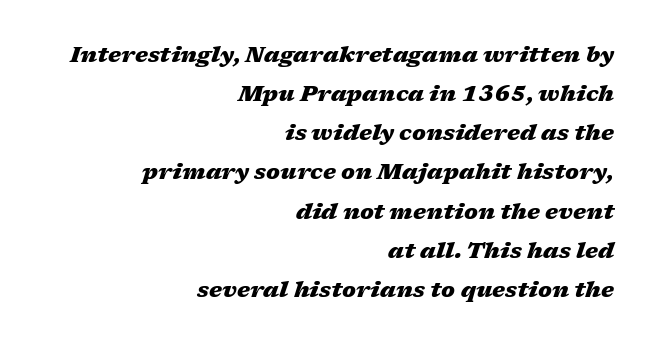
The horizontal fit of the characters is conventional and even. Quick note: underline off. The paragraph has a hard right edge and a soft left edge. The letters are bold, with thick, heavy strokes. Tall strokes in this sample are angled rather than plumb.
